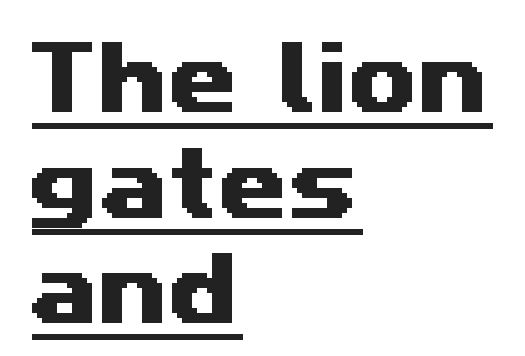
Q: Is the typeface a serif or a sans-serif typeface? A: Sans-serif.
Q: Is the text underlined? A: Yes.
Q: How is the paragraph aligned? A: Left-aligned.
Q: Is the spacing between letters normal or unusually wide? A: Normal.
Q: Is the spacing between lines tight, normal or loose? A: Normal.
Q: Width (condensed, normal, or wide)? A: Wide.
Q: Stroke contrast? A: Medium.
Q: x-height? A: Medium.
Q: Monospaced? A: No.
